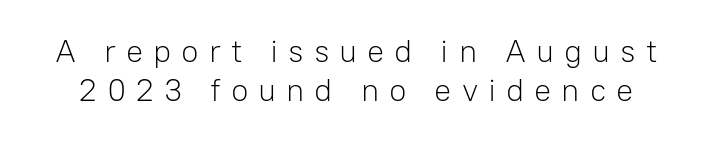
The image shows 32 px light sans-serif type, upright; set line spacing 1.23x, unusually wide letter spacing (+0.31 em), not underlined; low stroke contrast and a medium x-height.
